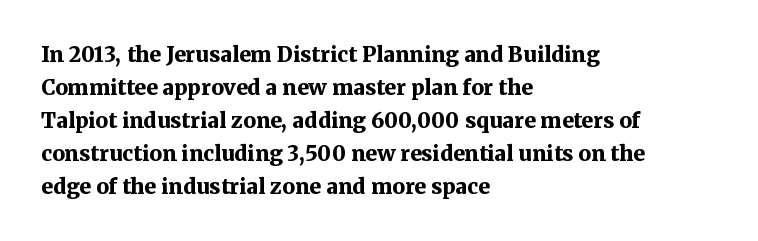
The sample has been set heavy, in full bold. Any mark beneath the type? The region is blank. The ragged edge is on the right, which tells us the setting is flush left. This sample uses plain, unmodified letter spacing. Posture: vertical. Does the leading feel generous? No, just average.
